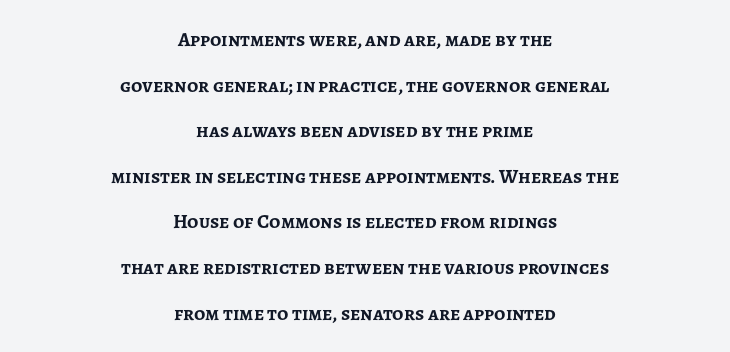
Leading is clearly above the norm, producing a sparse column. Alignment: centered. Just letters on the line, the space beneath them empty. In terms of posture, this sample is upright.
